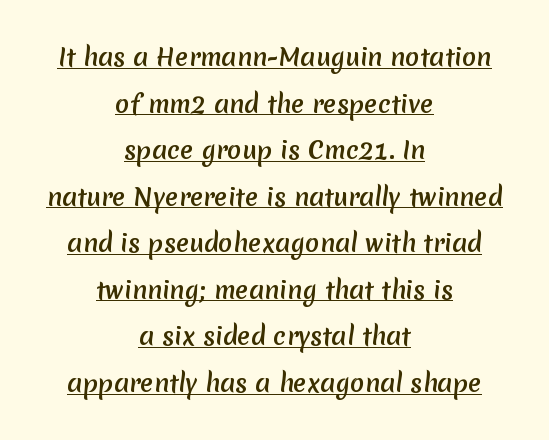
{"underline": "yes", "align": "center", "line_spacing": "loose", "line_spacing_ratio": 1.94, "letter_spacing": "normal", "letter_spacing_em": 0.0, "glyph_px": 24}
